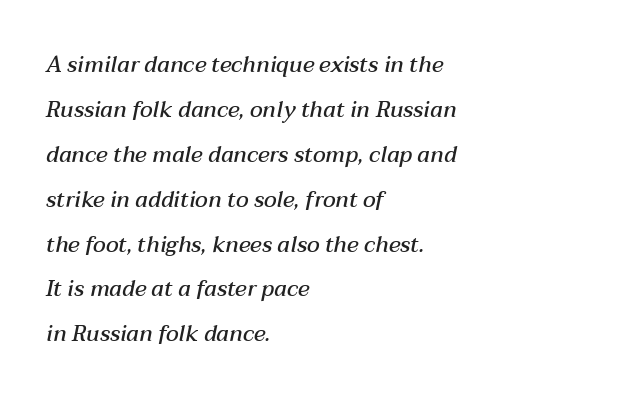
{"italic": "yes", "lean": "right", "slant_degrees": 12, "bold": "semi", "underline": "no", "align": "left", "line_spacing": "loose", "line_spacing_ratio": 2.04, "letter_spacing": "normal", "letter_spacing_em": 0.0, "glyph_px": 22}
